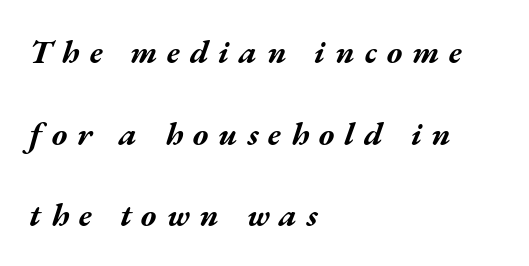
The image shows 33 px bold, wide type, italic (leaning right); set left-aligned, loose line spacing (2.47x), unusually wide letter spacing (+0.3 em), not underlined; medium stroke contrast and a medium x-height.
